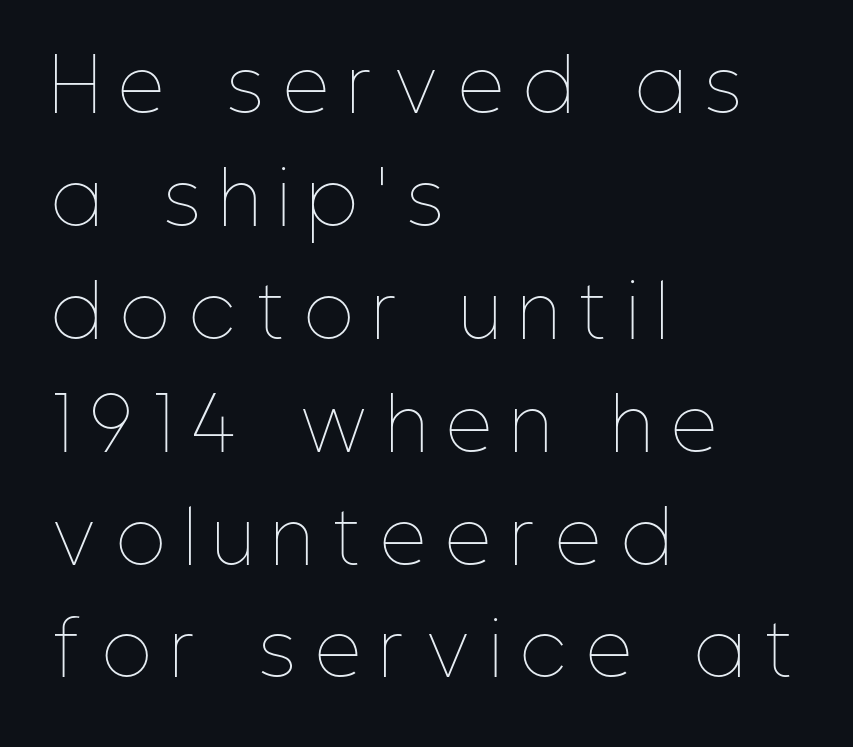
Words float on clear page, feet unadorned. Line starts are locked; line ends wander. No letter is thick-stroked: the sample isn't bold. You could only call the tracking loose — the letters float apart. The letters stand straight up with perfectly vertical stems. Leading: standard.
